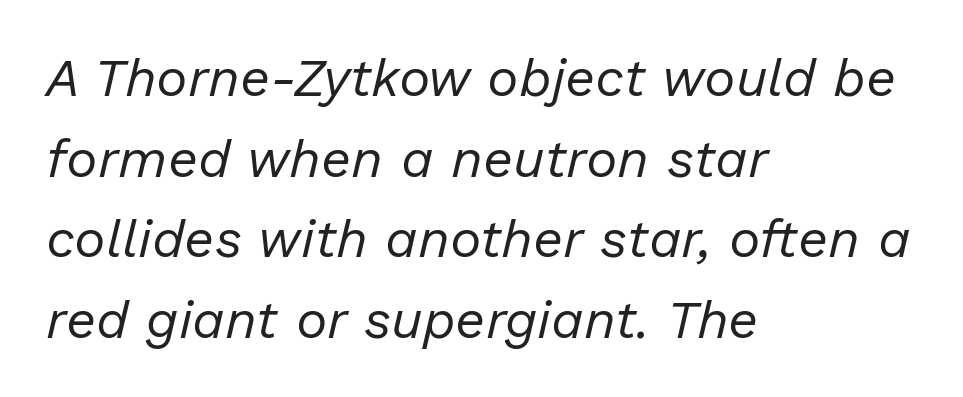
The image shows 53 px regular-weight type, italic (leaning right); set left-aligned, normal line spacing (1.52x), normal letter spacing, not underlined; low stroke contrast and a medium x-height.
